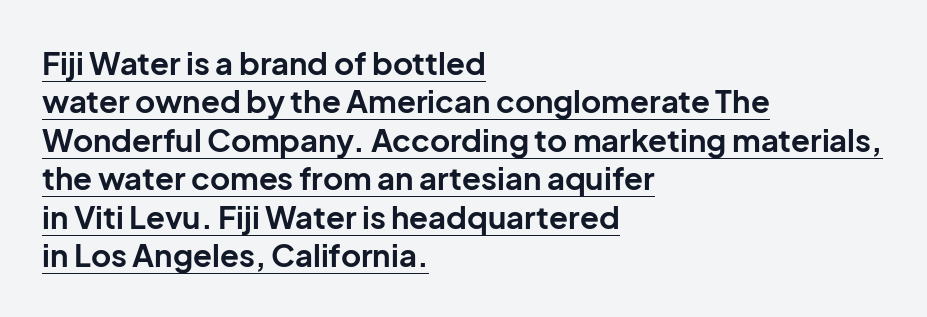
Q: Is the text bold? A: Yes.
Q: Is the text italic (slanted)? A: No, it is upright.
Q: Is the typeface a serif or a sans-serif typeface? A: Sans-serif.
Q: Is the text underlined? A: Yes.
Q: How is the paragraph aligned? A: Left-aligned.
Q: Is the spacing between letters normal or unusually wide? A: Normal.
Q: Width (condensed, normal, or wide)? A: Normal.
Q: Stroke contrast? A: Low.
Q: x-height? A: Medium.
Q: Monospaced? A: No.
